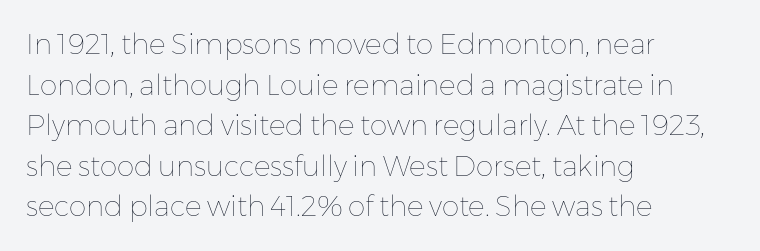
{"italic": "no", "bold": "no", "weight": "thin", "width": "normal", "stroke_contrast": "low", "x_height": "medium", "monospaced": "no", "underline": "no", "align": "left", "line_spacing": "normal", "line_spacing_ratio": 1.45, "letter_spacing": "normal", "letter_spacing_em": 0.0, "glyph_px": 28}
